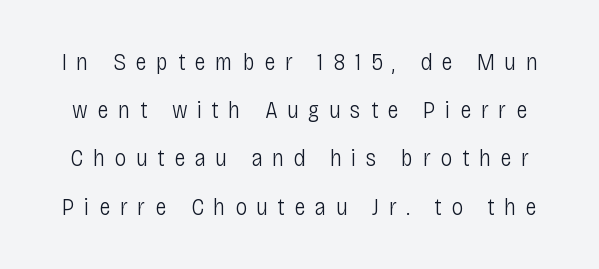
Q: Is the text bold? A: No.
Q: Is the text italic (slanted)? A: No, it is upright.
Q: Is the text underlined? A: No.
Q: Is the spacing between letters normal or unusually wide? A: Unusually wide.
Q: Is the spacing between lines tight, normal or loose? A: Loose.
